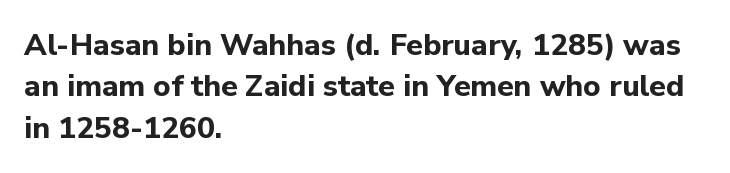
Q: Is the text bold? A: Yes.
Q: Is the text italic (slanted)? A: No, it is upright.
Q: Is the typeface a serif or a sans-serif typeface? A: Sans-serif.
Q: Is the text underlined? A: No.
Q: How is the paragraph aligned? A: Left-aligned.
Q: Is the spacing between letters normal or unusually wide? A: Normal.
Q: Is the spacing between lines tight, normal or loose? A: Normal.
Q: Width (condensed, normal, or wide)? A: Normal.
Q: Stroke contrast? A: Low.
Q: x-height? A: Medium.
Q: Monospaced? A: No.
